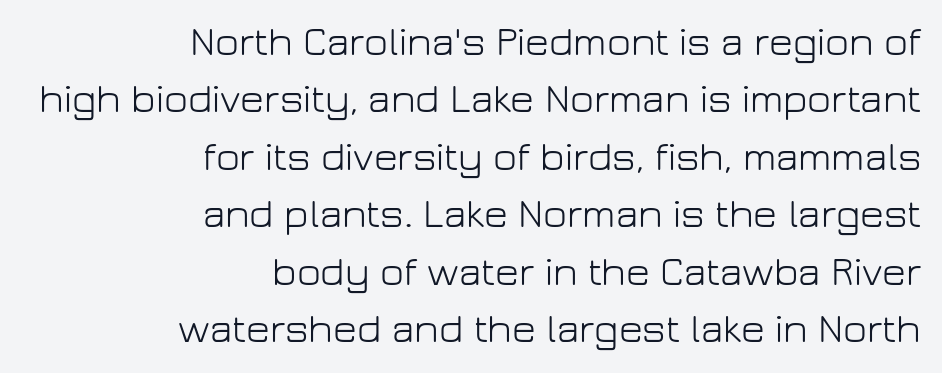
The image shows 41 px light sans-serif type, upright; set right-aligned, normal line spacing (1.4x), normal letter spacing, not underlined; low stroke contrast and a medium x-height.
